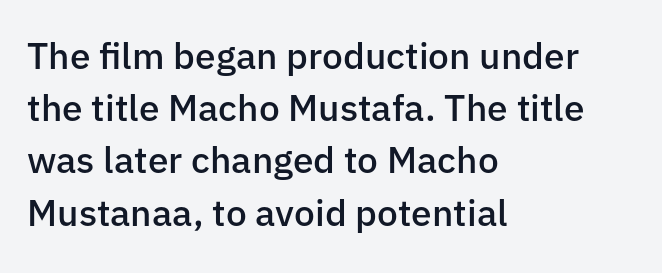
Q: Is the text bold? A: Semi-bold.
Q: Is the text italic (slanted)? A: No, it is upright.
Q: Is the typeface a serif or a sans-serif typeface? A: Sans-serif.
Q: Is the text underlined? A: No.
Q: How is the paragraph aligned? A: Left-aligned.
Q: Is the spacing between letters normal or unusually wide? A: Normal.
Q: Is the spacing between lines tight, normal or loose? A: Normal.
Q: Width (condensed, normal, or wide)? A: Normal.
Q: Stroke contrast? A: Low.
Q: x-height? A: Medium.
Q: Monospaced? A: No.
